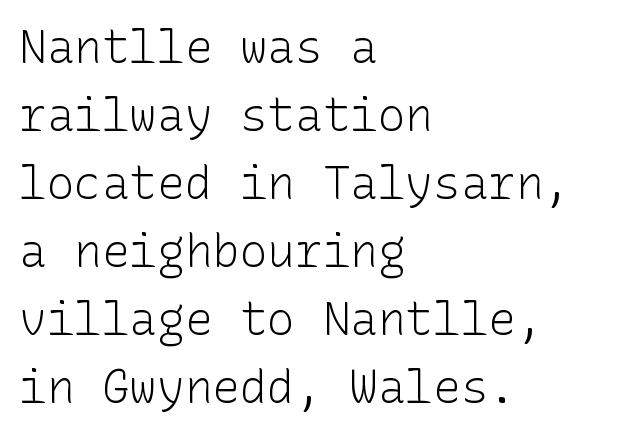
Q: Is the text bold? A: No.
Q: Is the text italic (slanted)? A: No, it is upright.
Q: Is the typeface a serif or a sans-serif typeface? A: Sans-serif.
Q: Is the text underlined? A: No.
Q: How is the paragraph aligned? A: Left-aligned.
Q: Is the spacing between letters normal or unusually wide? A: Normal.
Q: Is the spacing between lines tight, normal or loose? A: Normal.
Q: Width (condensed, normal, or wide)? A: Normal.
Q: Stroke contrast? A: Low.
Q: x-height? A: Medium.
